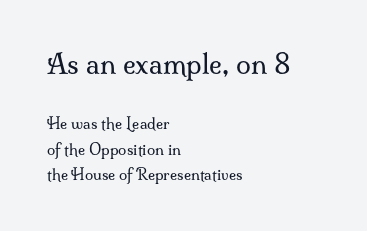
Letter spacing: default. Each new line begins a customary step beneath the previous one. The passage shown begins with its larger block and ends with its smaller one. Do the letters lean? They stand straight. The glyphs are unaccompanied by any horizontal stroke below them. The typesetting does not lean heavy: it is not bold.
